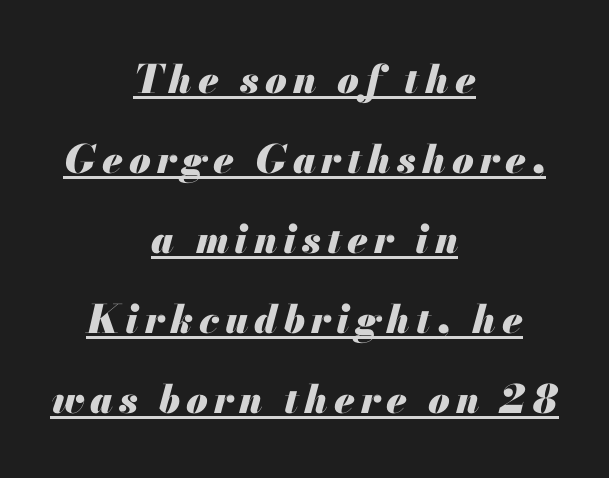
{"italic": "yes", "lean": "right", "slant_degrees": 13, "bold": "yes", "weight": "heavy", "width": "normal", "stroke_contrast": "medium", "x_height": "small", "monospaced": "no", "underline": "yes", "align": "center", "line_spacing": "loose", "line_spacing_ratio": 2.05, "glyph_px": 39}
